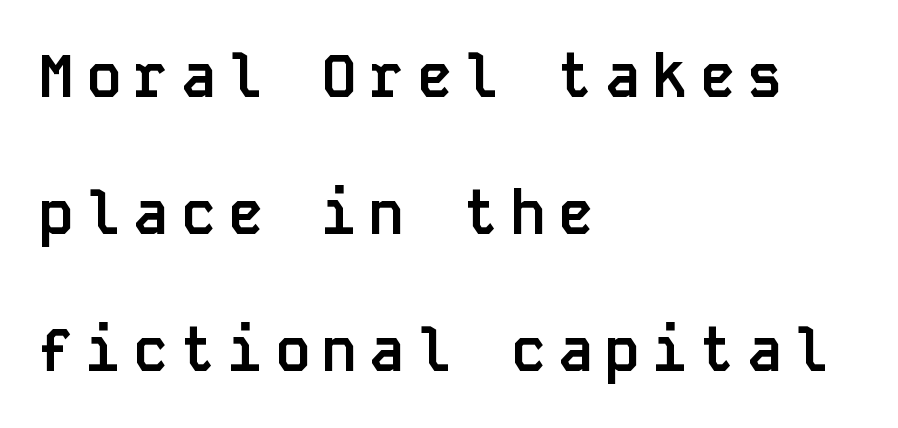
{"serif": "no", "italic": "no", "bold": "yes", "weight": "semibold", "width": "normal", "stroke_contrast": "low", "x_height": "large", "monospaced": "yes", "underline": "no", "align": "left", "line_spacing": "loose", "line_spacing_ratio": 2.32, "letter_spacing": "wide", "letter_spacing_em": 0.2, "glyph_px": 59}
